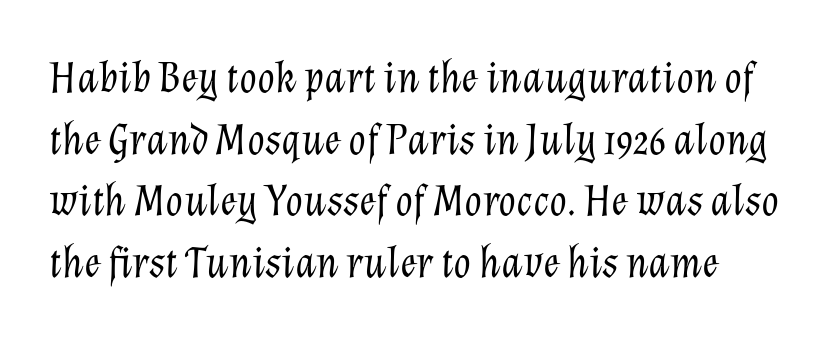
The image shows 45 px light type, italic (leaning right); set normal line spacing (1.37x), normal letter spacing, not underlined; low stroke contrast and a medium x-height.
